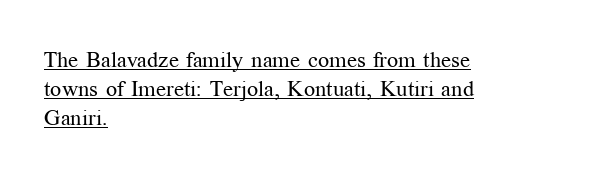
{"italic": "no", "bold": "no", "underline": "yes", "align": "left", "line_spacing": "normal", "line_spacing_ratio": 1.31, "letter_spacing": "normal", "letter_spacing_em": 0.0, "glyph_px": 22}
